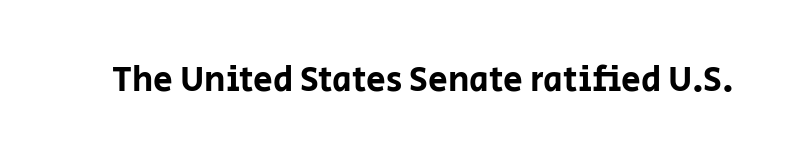
The image shows 35 px sans-serif type, upright; set normal letter spacing, not underlined; low stroke contrast and a large x-height.
